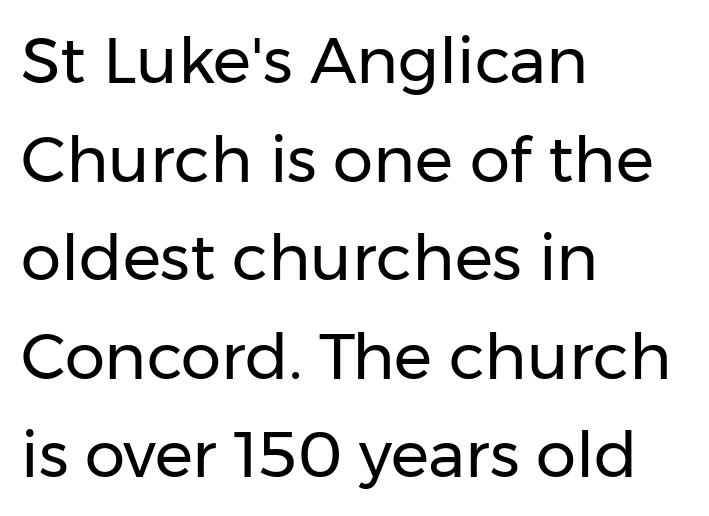
The image shows 64 px regular-weight sans-serif type, upright; set left-aligned, normal line spacing (1.54x), normal letter spacing, not underlined; low stroke contrast and a medium x-height.
